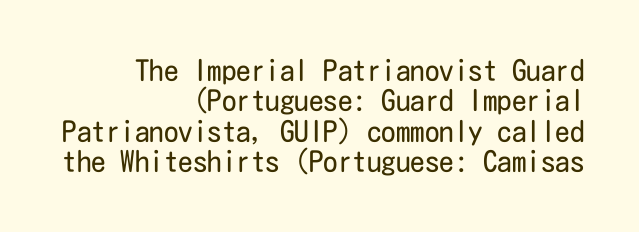
The image shows 29 px regular-weight, condensed sans-serif type, upright; set right-aligned, tight line spacing (1.05x), normal letter spacing, not underlined; low stroke contrast and a medium x-height.
